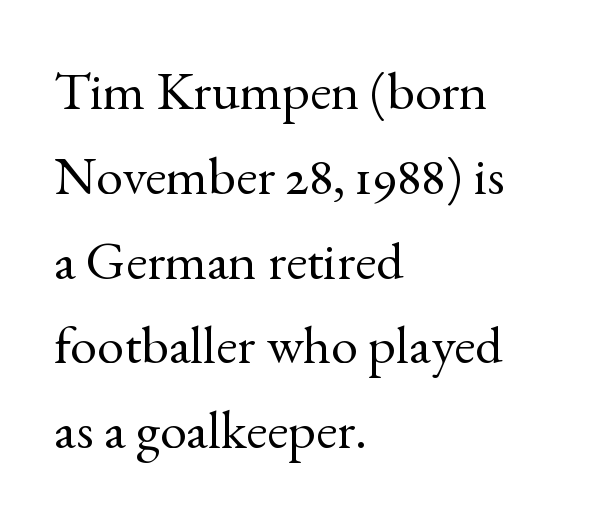
The image shows 54 px regular-weight serif type, upright; set left-aligned, normal line spacing (1.57x), normal letter spacing, not underlined; a small x-height.
